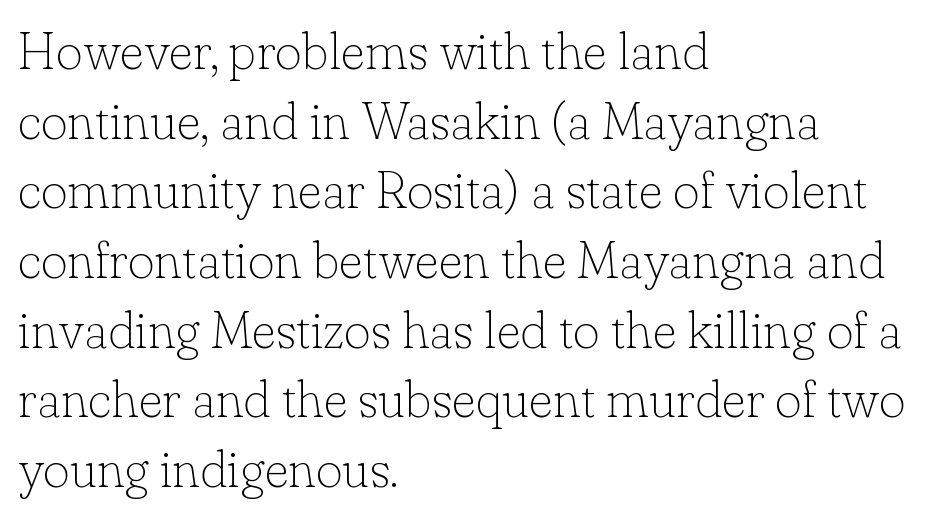
Q: Is the text bold? A: No.
Q: Is the text italic (slanted)? A: No, it is upright.
Q: Is the typeface a serif or a sans-serif typeface? A: Serif.
Q: Is the text underlined? A: No.
Q: How is the paragraph aligned? A: Left-aligned.
Q: Is the spacing between letters normal or unusually wide? A: Normal.
Q: Is the spacing between lines tight, normal or loose? A: Normal.
Q: Width (condensed, normal, or wide)? A: Normal.
Q: Stroke contrast? A: Low.
Q: x-height? A: Small.
Q: Monospaced? A: No.
